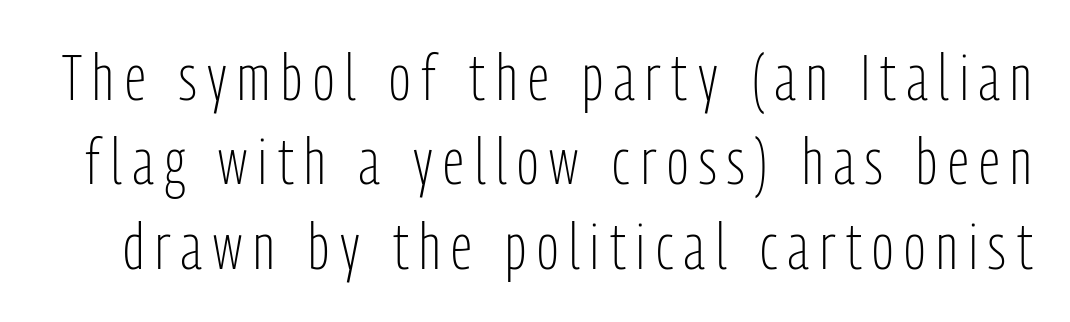
Q: Is the text bold? A: No.
Q: Is the text italic (slanted)? A: No, it is upright.
Q: Is the typeface a serif or a sans-serif typeface? A: Sans-serif.
Q: Is the text underlined? A: No.
Q: Is the spacing between lines tight, normal or loose? A: Normal.
Q: Width (condensed, normal, or wide)? A: Condensed.
Q: Stroke contrast? A: Low.
Q: x-height? A: Medium.
Q: Monospaced? A: No.
